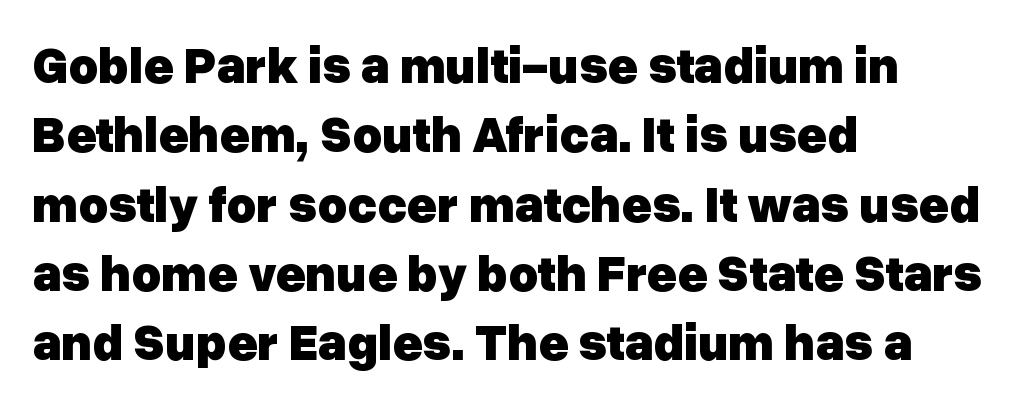
{"serif": "no", "italic": "no", "bold": "yes", "weight": "heavy", "width": "normal", "stroke_contrast": "low", "x_height": "medium", "monospaced": "no", "underline": "no", "align": "left", "line_spacing": "normal", "line_spacing_ratio": 1.36, "letter_spacing": "normal", "letter_spacing_em": 0.0, "glyph_px": 51}
